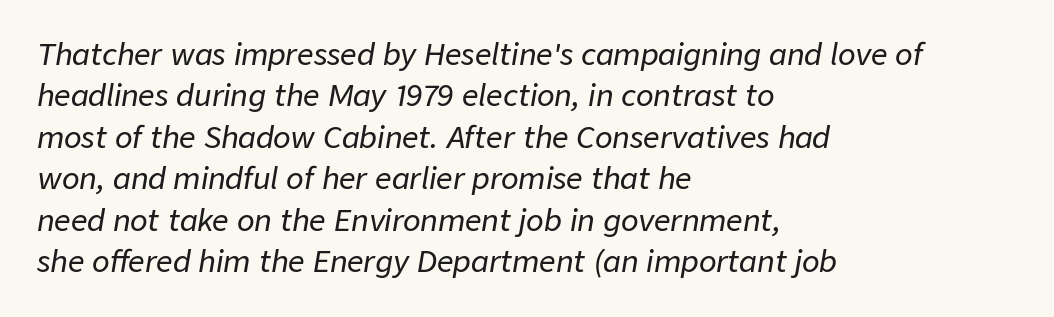
{"italic": "yes", "lean": "right", "slant_degrees": 9, "width": "normal", "stroke_contrast": "low", "x_height": "medium", "monospaced": "no", "underline": "no", "align": "left", "line_spacing": "normal", "line_spacing_ratio": 1.43, "letter_spacing": "normal", "letter_spacing_em": 0.0, "glyph_px": 29}
